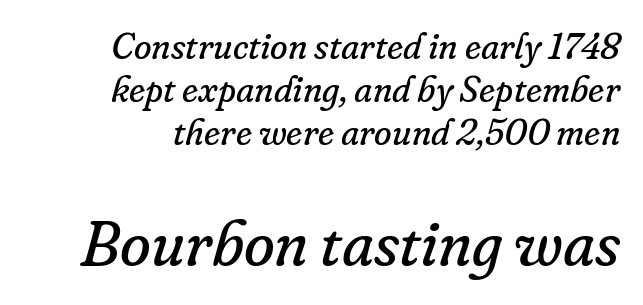
{"serif": "yes", "italic": "yes", "lean": "right", "slant_degrees": 16, "bold": "no", "weight": "regular", "width": "normal", "stroke_contrast": "low", "x_height": "small", "monospaced": "no", "underline": "no", "line_spacing_ratio": 1.2, "letter_spacing": "normal", "letter_spacing_em": 0.0, "larger_block": "second", "size_ratio": 1.75, "glyph_px": 63}
